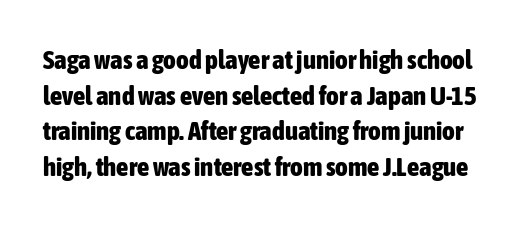
{"italic": "no", "bold": "yes", "underline": "no", "line_spacing": "normal", "line_spacing_ratio": 1.32, "letter_spacing": "normal", "letter_spacing_em": 0.0, "glyph_px": 27}
